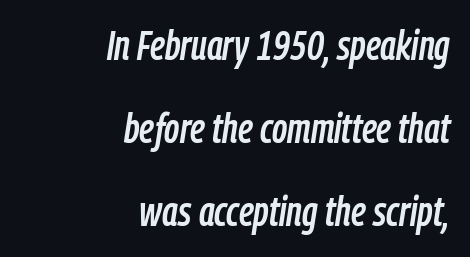
Honestly, there is no underline to notice here at all. Observe the ordinary spacing: letters are neighbours, not strangers. The typography opts for an oblique posture over an upright one. The rendering uses a large line-height, opening up the rows. If you drew a ruler down the right edge, every line would touch it. Here the designer chose a conventional face with non-uniform glyph widths.
